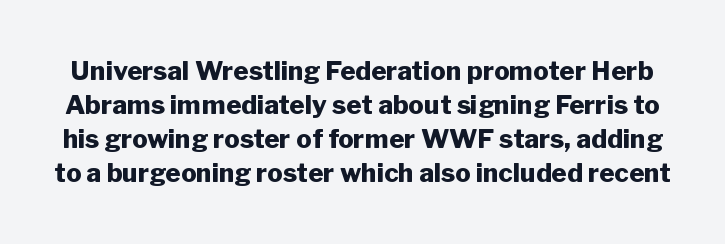
The image shows 26 px bold type, upright; set normal line spacing (1.31x), normal letter spacing, not underlined.
